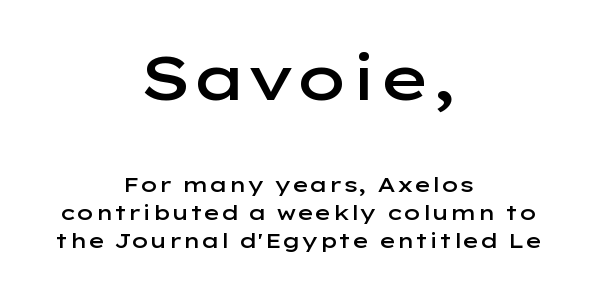
Q: Is the text bold? A: Semi-bold.
Q: Is the text italic (slanted)? A: No, it is upright.
Q: Is the typeface a serif or a sans-serif typeface? A: Sans-serif.
Q: Is the text underlined? A: No.
Q: How is the paragraph aligned? A: Centered.
Q: Is the spacing between letters normal or unusually wide? A: Normal.
Q: Is the spacing between lines tight, normal or loose? A: Normal.
Q: Which block of text is set in a larger size, the first (top) or the second (bottom)? A: The first (top) one.
Q: Width (condensed, normal, or wide)? A: Wide.
Q: Stroke contrast? A: Low.
Q: x-height? A: Medium.
Q: Monospaced? A: No.
